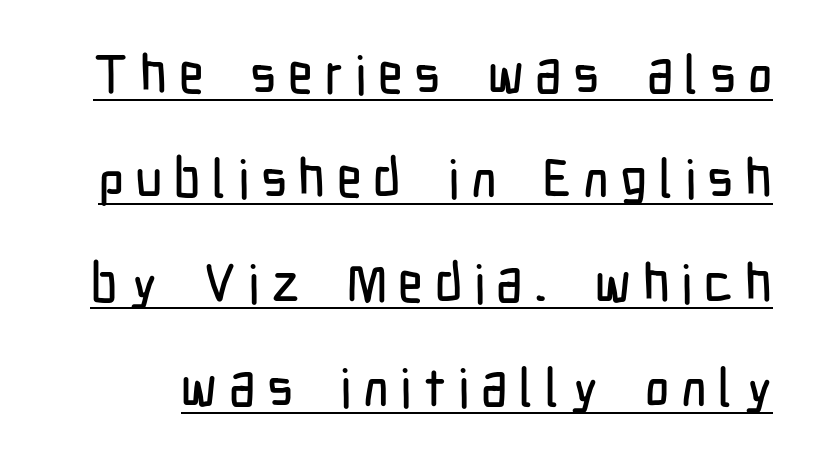
Here the glyphs are tracked loosely, breaking word shapes into spaced letters. A continuous stroke trails under the words, as in a hyperlink. Is this a fixed-width face? No — the glyphs have proportional, varying widths. Loosely led — the rows are spread out. Tall strokes in this sample are plumb rather than angled.
